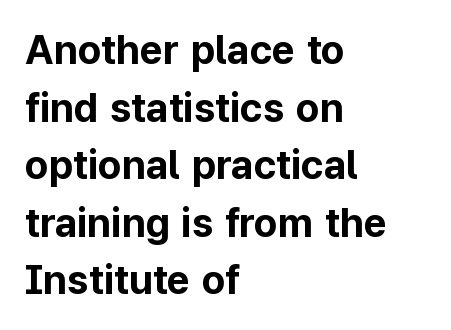
Q: Is the text bold? A: Yes.
Q: Is the text italic (slanted)? A: No, it is upright.
Q: Is the typeface a serif or a sans-serif typeface? A: Sans-serif.
Q: Is the text underlined? A: No.
Q: How is the paragraph aligned? A: Left-aligned.
Q: Is the spacing between letters normal or unusually wide? A: Normal.
Q: Is the spacing between lines tight, normal or loose? A: Normal.
Q: Width (condensed, normal, or wide)? A: Normal.
Q: Stroke contrast? A: Low.
Q: x-height? A: Medium.
Q: Monospaced? A: No.
